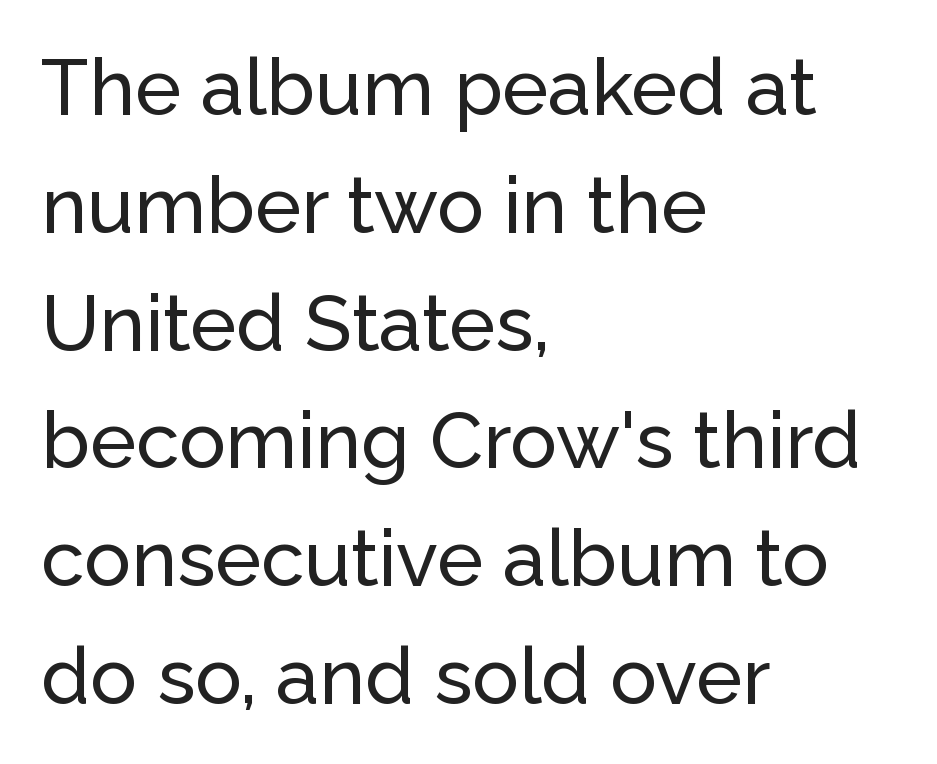
Q: Is the text italic (slanted)? A: No, it is upright.
Q: Is the typeface a serif or a sans-serif typeface? A: Sans-serif.
Q: Is the text underlined? A: No.
Q: How is the paragraph aligned? A: Left-aligned.
Q: Is the spacing between letters normal or unusually wide? A: Normal.
Q: Is the spacing between lines tight, normal or loose? A: Normal.
Q: Width (condensed, normal, or wide)? A: Normal.
Q: Stroke contrast? A: Low.
Q: x-height? A: Medium.
Q: Monospaced? A: No.
